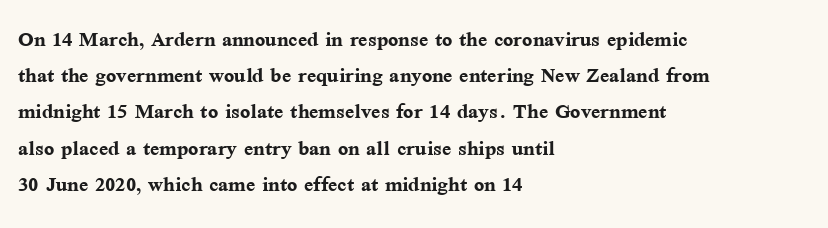
Q: Is the text bold? A: Yes.
Q: Is the text italic (slanted)? A: No, it is upright.
Q: Is the text underlined? A: No.
Q: How is the paragraph aligned? A: Left-aligned.
Q: Is the spacing between letters normal or unusually wide? A: Normal.
Q: Is the spacing between lines tight, normal or loose? A: Normal.
